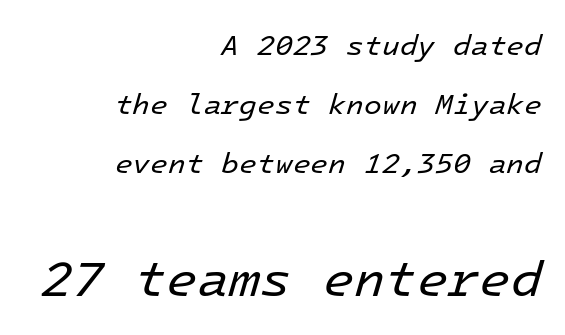
Q: Is the text bold? A: No.
Q: Is the text italic (slanted)? A: Yes, it leans right by about 16 degrees.
Q: Is the text underlined? A: No.
Q: How is the paragraph aligned? A: Right-aligned.
Q: Is the spacing between letters normal or unusually wide? A: Normal.
Q: Is the spacing between lines tight, normal or loose? A: Loose.
Q: Which block of text is set in a larger size, the first (top) or the second (bottom)? A: The second (bottom) one.
Q: Width (condensed, normal, or wide)? A: Normal.
Q: Stroke contrast? A: Low.
Q: x-height? A: Medium.
Q: Monospaced? A: Yes.
